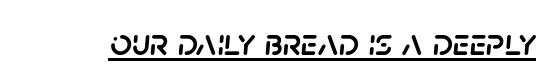
Q: Is the text italic (slanted)? A: Yes, it leans right by about 5 degrees.
Q: Is the text underlined? A: Yes.
Q: Is the spacing between letters normal or unusually wide? A: Normal.
Q: Width (condensed, normal, or wide)? A: Normal.
Q: Stroke contrast? A: Low.
Q: x-height? A: Large.
Q: Monospaced? A: No.
